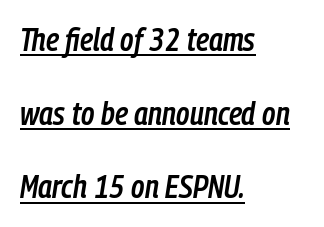
The typography opts for an oblique posture over an upright one. Baseline-to-baseline distance is far greater than the letter height. Slightly chunky letters — semibold, I'd say, not full bold. Character widths vary here, with narrow letters taking less room than wide ones. Teacher's note: observe the even left margin — that is flush-left alignment. The type is set solid horizontally, with unmodified tracking.
